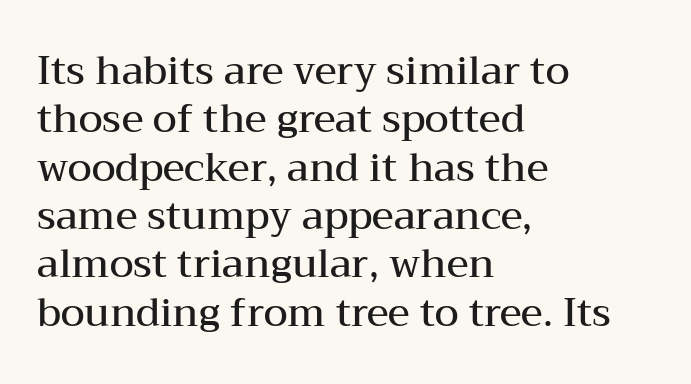
{"serif": "yes", "italic": "no", "bold": "semi", "weight": "semibold", "width": "wide", "stroke_contrast": "medium", "x_height": "medium", "monospaced": "no", "underline": "no", "align": "left", "line_spacing_ratio": 1.24, "letter_spacing": "normal", "letter_spacing_em": 0.0, "glyph_px": 39}
